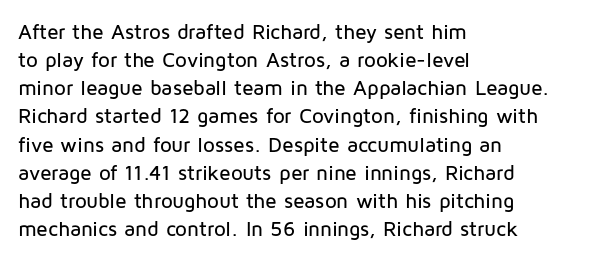
{"italic": "no", "underline": "no", "align": "left", "line_spacing": "normal", "line_spacing_ratio": 1.34, "letter_spacing": "normal", "letter_spacing_em": 0.0, "glyph_px": 21}
